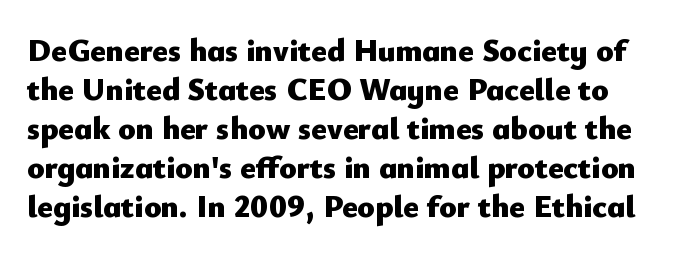
{"serif": "no", "italic": "no", "bold": "yes", "weight": "heavy", "width": "normal", "stroke_contrast": "low", "x_height": "small", "monospaced": "no", "underline": "no", "line_spacing_ratio": 1.22, "letter_spacing": "normal", "letter_spacing_em": 0.0, "glyph_px": 32}
